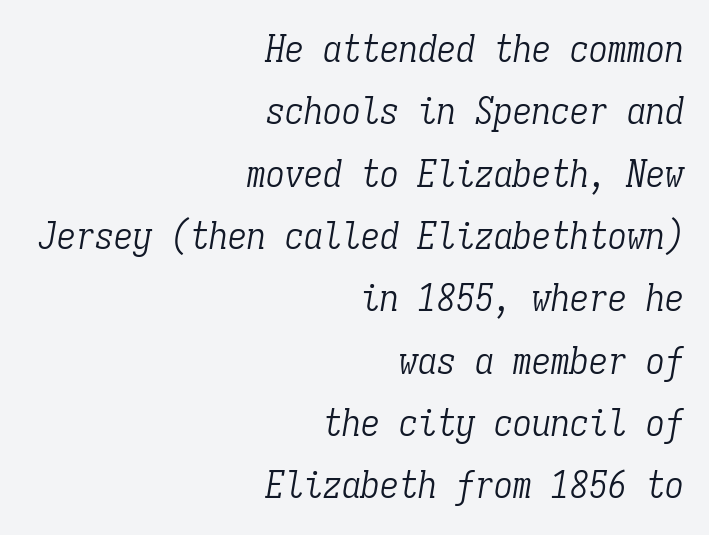
Designer's note — italics engaged. The rag falls on the left side of this text block. The rendering keeps characters at their native spacing. One glance says typical: line gaps are just what's usual.
